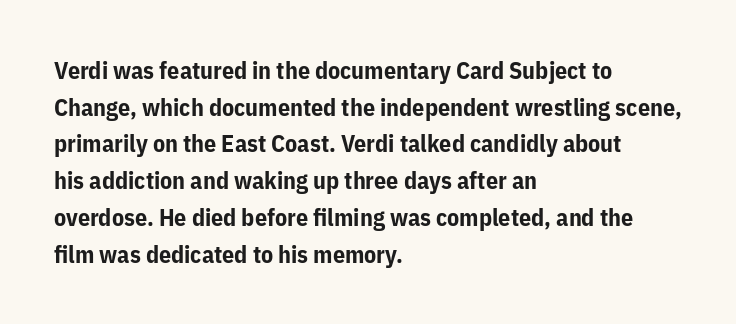
A typesetter would call this zero additional tracking. The letters stand upright; this is a roman face. Regular leading. The passage is arranged the way most books set body copy — flush left. Rule under the text: the space is simply empty. Strokes here are thick enough to call this a true bold.
